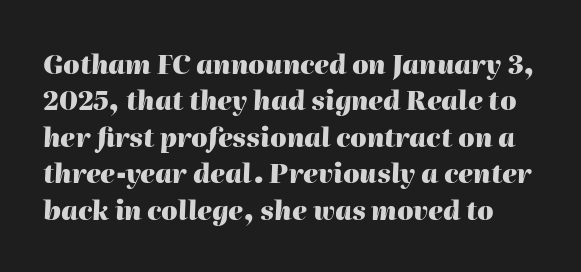
The image shows 26 px bold type, italic (leaning right); set normal line spacing (1.4x), normal letter spacing, not underlined.
